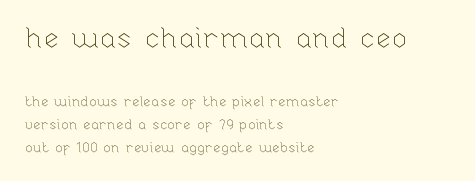
{"italic": "no", "bold": "no", "weight": "thin", "width": "normal", "stroke_contrast": "low", "x_height": "medium", "monospaced": "no", "underline": "no", "align": "left", "line_spacing": "normal", "line_spacing_ratio": 1.62, "letter_spacing": "normal", "letter_spacing_em": 0.0, "larger_block": "first", "size_ratio": 2.07, "glyph_px": 29}
